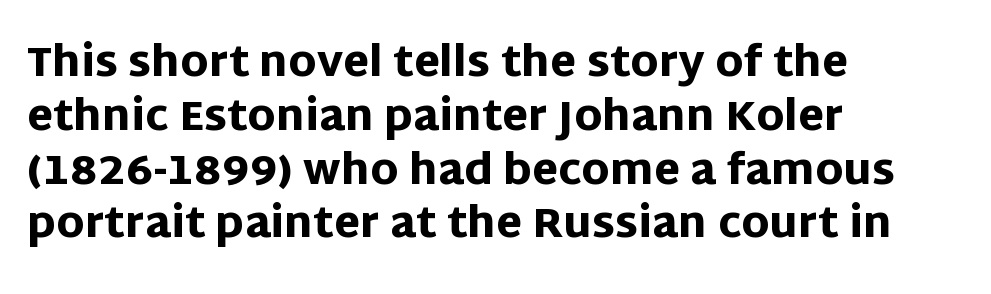
{"serif": "no", "italic": "no", "bold": "yes", "weight": "heavy", "width": "normal", "stroke_contrast": "low", "x_height": "large", "monospaced": "no", "underline": "no", "align": "left", "line_spacing": "normal", "line_spacing_ratio": 1.28, "letter_spacing": "normal", "letter_spacing_em": 0.0, "glyph_px": 42}
